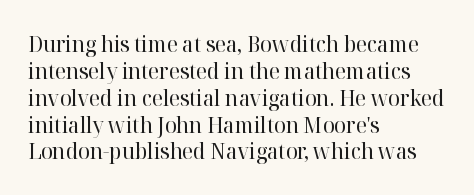
Q: Is the text bold? A: No.
Q: Is the text italic (slanted)? A: No, it is upright.
Q: Is the text underlined? A: No.
Q: How is the paragraph aligned? A: Left-aligned.
Q: Is the spacing between letters normal or unusually wide? A: Normal.
